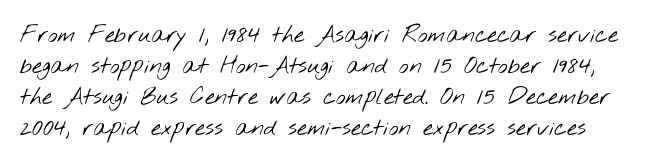
Q: Is the text bold? A: No.
Q: Is the text underlined? A: No.
Q: Is the spacing between letters normal or unusually wide? A: Normal.
Q: Is the spacing between lines tight, normal or loose? A: Normal.
